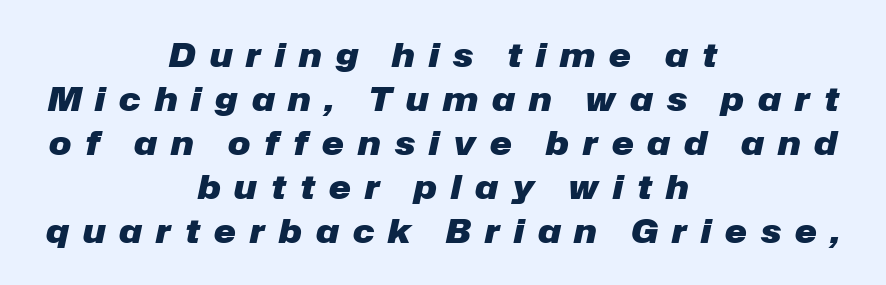
The image shows 33 px heavy type, italic (leaning right); set centered, normal line spacing (1.33x), unusually wide letter spacing (+0.43 em), not underlined; low stroke contrast and a medium x-height.
